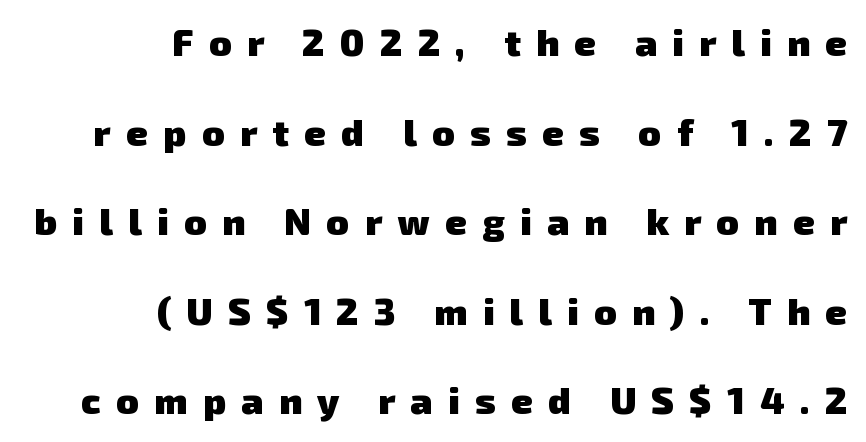
Q: Is the text bold? A: Yes.
Q: Is the typeface a serif or a sans-serif typeface? A: Sans-serif.
Q: Is the text underlined? A: No.
Q: How is the paragraph aligned? A: Right-aligned.
Q: Is the spacing between letters normal or unusually wide? A: Unusually wide.
Q: Is the spacing between lines tight, normal or loose? A: Loose.
Q: Width (condensed, normal, or wide)? A: Normal.
Q: Stroke contrast? A: Low.
Q: x-height? A: Medium.
Q: Monospaced? A: No.
